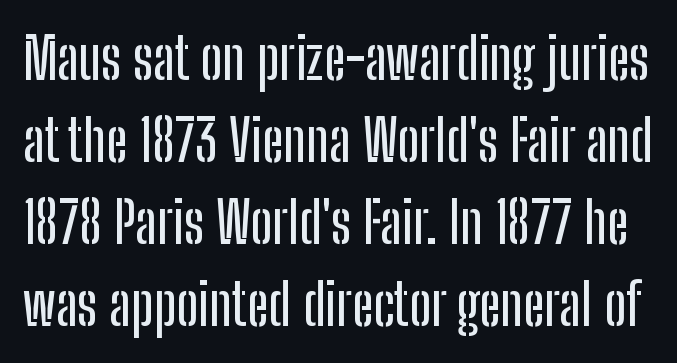
The image shows 57 px condensed sans-serif type, upright; set normal line spacing (1.44x), normal letter spacing, not underlined; low stroke contrast and a medium x-height.
